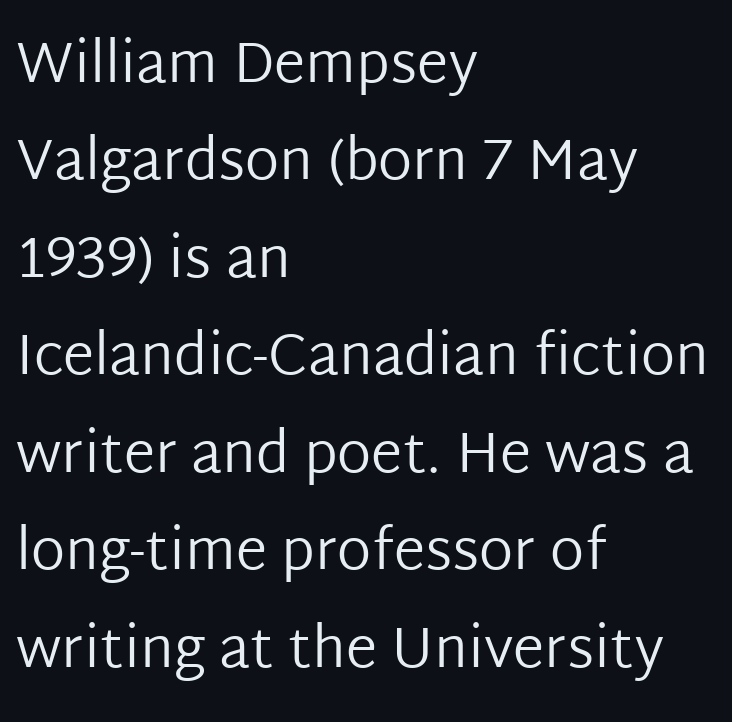
The image shows 57 px regular-weight sans-serif type, upright; set left-aligned, line spacing 1.71x, normal letter spacing, not underlined; low stroke contrast and a medium x-height.
